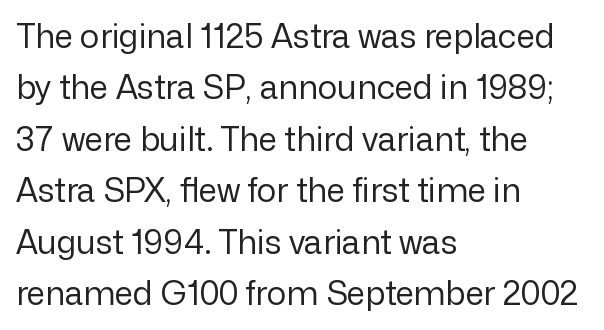
The image shows 33 px regular-weight sans-serif type, upright; set left-aligned, normal line spacing (1.56x), normal letter spacing, not underlined; low stroke contrast and a medium x-height.
